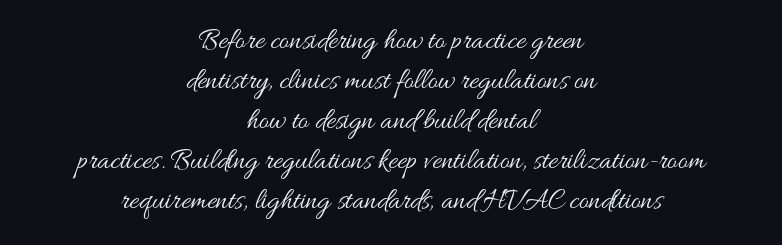
The letters advance in unequal steps, a hallmark of proportional type. Each stroke keeps to a modest, everyday thickness or less. Evenly set lines give the paragraph a standard silhouette. Decoration check: the copy has no underline.
